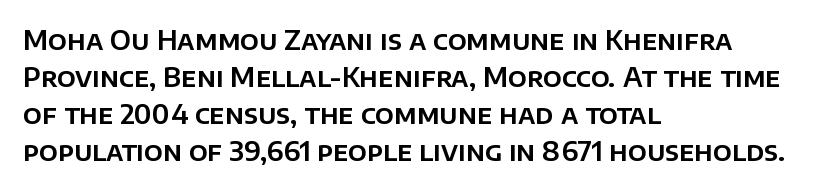
{"italic": "no", "underline": "no", "align": "left", "line_spacing": "normal", "line_spacing_ratio": 1.42, "letter_spacing": "normal", "letter_spacing_em": 0.0, "glyph_px": 26}
